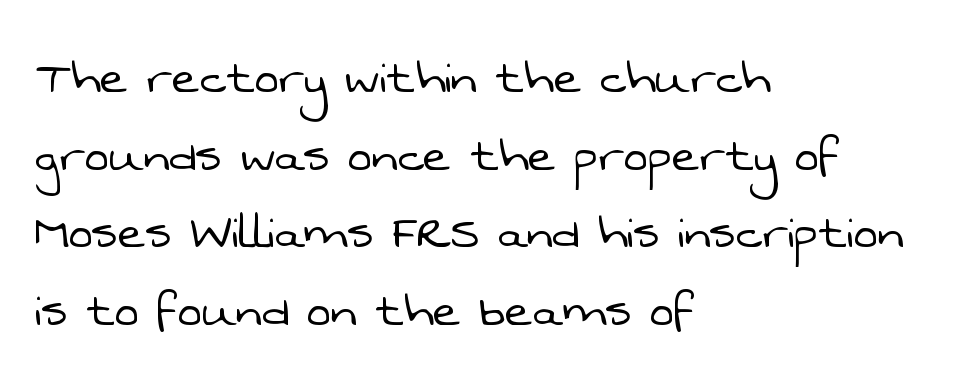
Q: Is the text bold? A: No.
Q: Is the typeface a serif or a sans-serif typeface? A: Sans-serif.
Q: Is the text underlined? A: No.
Q: How is the paragraph aligned? A: Left-aligned.
Q: Is the spacing between letters normal or unusually wide? A: Normal.
Q: Is the spacing between lines tight, normal or loose? A: Normal.
Q: Width (condensed, normal, or wide)? A: Normal.
Q: Stroke contrast? A: Low.
Q: x-height? A: Medium.
Q: Monospaced? A: No.
